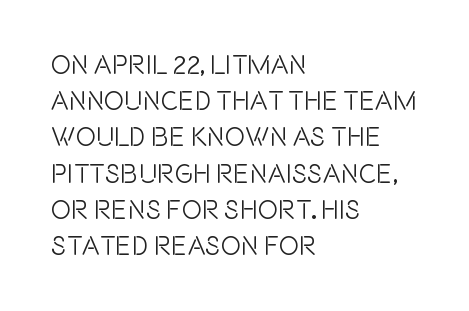
The image shows 27 px text type, upright; set left-aligned, normal line spacing (1.34x), normal letter spacing, not underlined.
